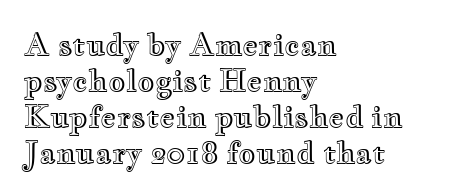
The image shows 30 px wide type, upright; set left-aligned, line spacing 1.2x, normal letter spacing, not underlined; a small x-height.
